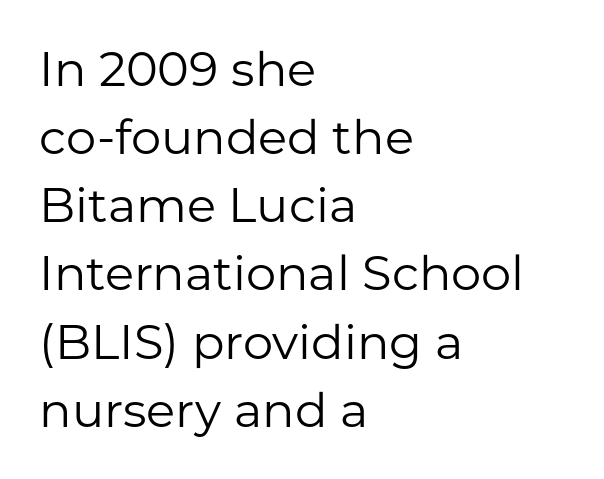
The image shows 48 px regular-weight sans-serif type, upright; set left-aligned, normal line spacing (1.42x), normal letter spacing, not underlined; low stroke contrast and a medium x-height.
